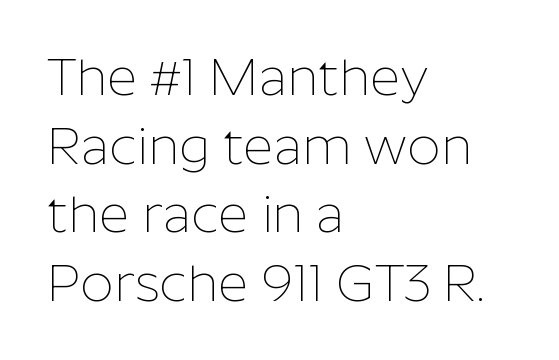
{"serif": "no", "italic": "no", "bold": "no", "weight": "thin", "width": "normal", "stroke_contrast": "low", "x_height": "medium", "monospaced": "no", "underline": "no", "align": "left", "line_spacing": "normal", "line_spacing_ratio": 1.32, "letter_spacing": "normal", "letter_spacing_em": 0.0, "glyph_px": 52}
